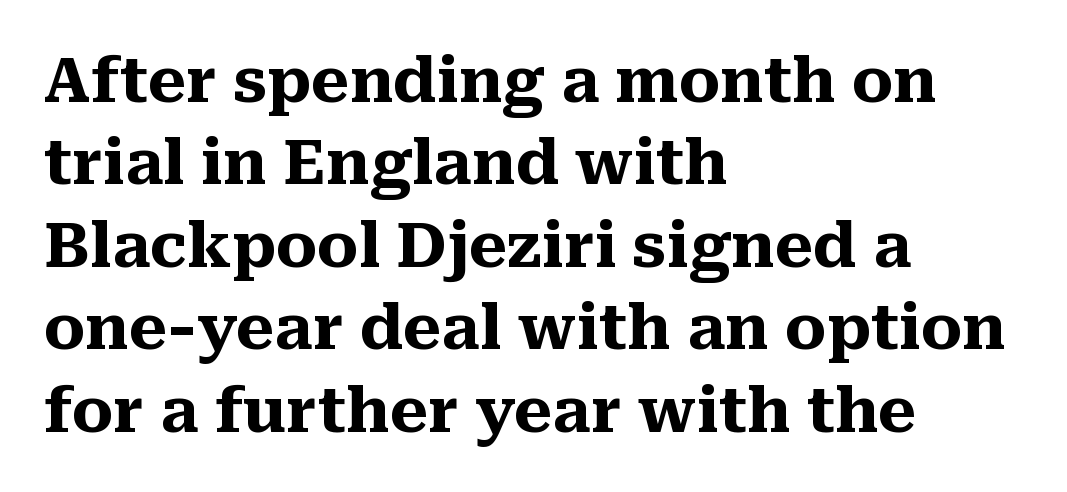
{"serif": "yes", "italic": "no", "bold": "yes", "weight": "heavy", "width": "normal", "stroke_contrast": "medium", "x_height": "medium", "monospaced": "no", "underline": "no", "align": "left", "line_spacing": "normal", "line_spacing_ratio": 1.33, "letter_spacing": "normal", "letter_spacing_em": 0.0, "glyph_px": 62}
